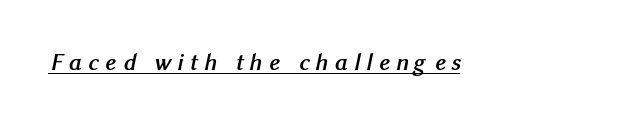
The image shows 24 px bold type; set unusually wide letter spacing (+0.26 em), underlined.
